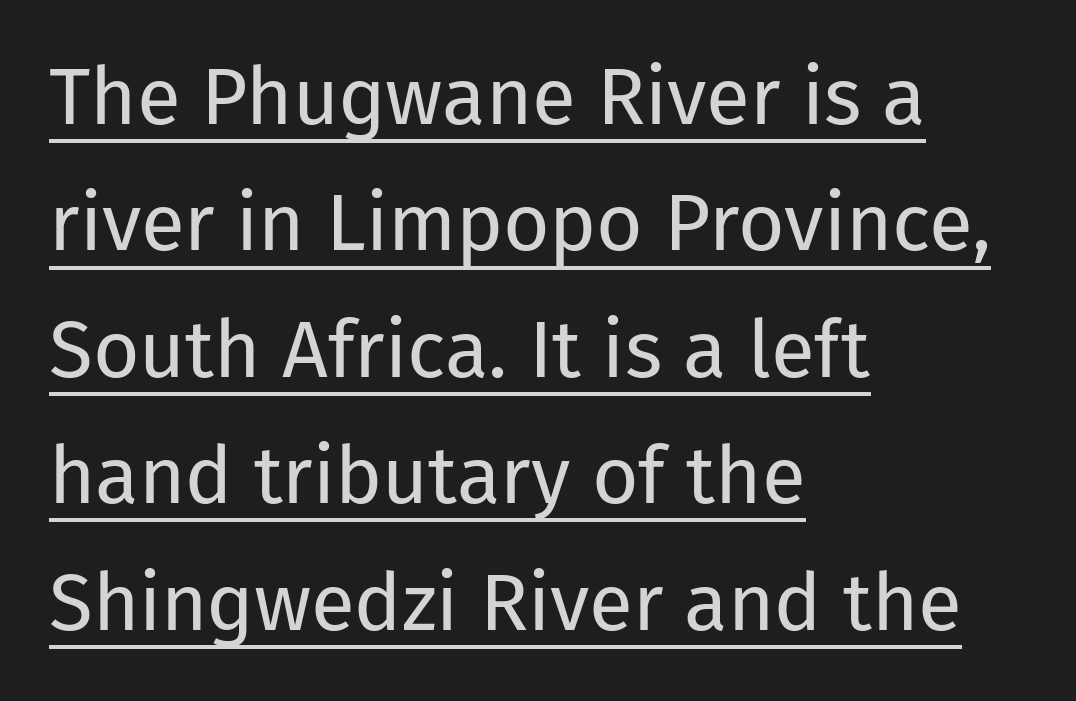
The font's upright variant was chosen for this text. Stems here are at most as thick as an everyday book face. Note the varied advance widths — an 'i' is clearly narrower than an 'm'. Does a line run under the words? Yes, clearly. The passage shown is typeset with a sans-serif family.
